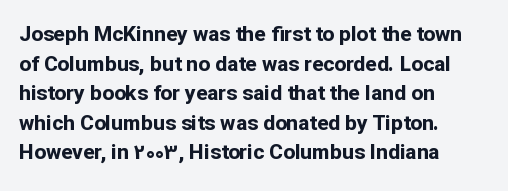
The image shows 21 px bold type, upright; set left-aligned, normal line spacing (1.41x), normal letter spacing, not underlined.
